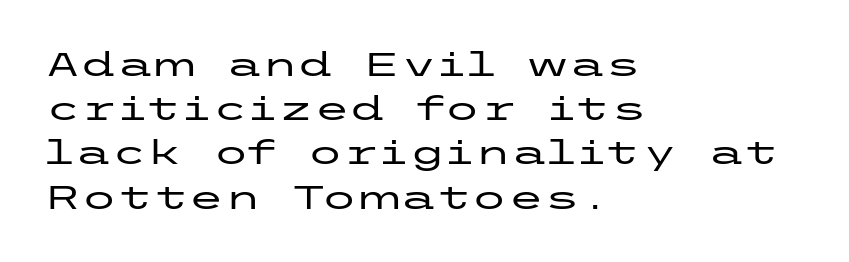
{"serif": "no", "italic": "no", "width": "wide", "stroke_contrast": "low", "x_height": "medium", "underline": "no", "align": "left", "line_spacing": "normal", "line_spacing_ratio": 1.34, "letter_spacing": "normal", "letter_spacing_em": 0.0, "glyph_px": 33}
